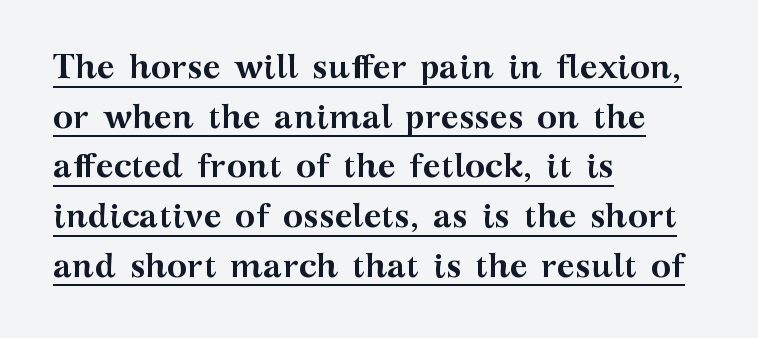
Nope, not italic — everything's standing straight. Each new line begins a customary step beneath the previous one. Type style note: has serifs. The glyphs have the mass of a bold cut. This rendering leaves character spacing at its baseline value. The glyphs are accompanied by a horizontal stroke just below them.
